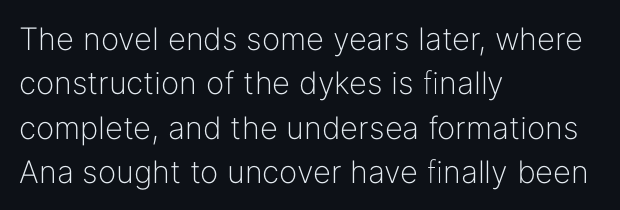
{"serif": "no", "italic": "no", "bold": "no", "weight": "light", "width": "normal", "stroke_contrast": "low", "x_height": "medium", "monospaced": "no", "underline": "no", "align": "left", "line_spacing": "normal", "line_spacing_ratio": 1.43, "letter_spacing": "normal", "letter_spacing_em": 0.0, "glyph_px": 31}
